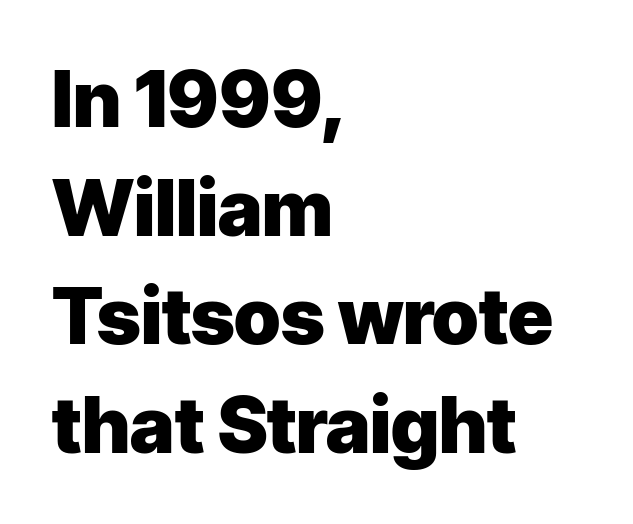
The image shows 77 px heavy sans-serif type, upright; set left-aligned, normal line spacing (1.41x), normal letter spacing, not underlined; low stroke contrast and a medium x-height.
